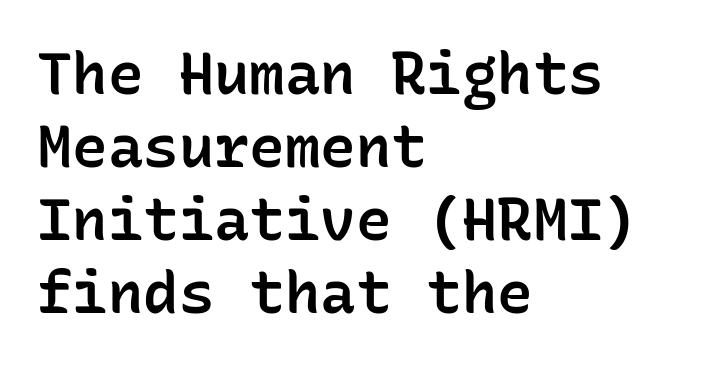
Spacing between characters is what you'd get straight out of the box. You could count columns in this text — the font is strictly monospaced. Just letters on the line, the space beneath them empty. No feet cap the strokes, marking this as sans-serif type. Notice the strokes are somewhat thickened but not fully heavy: this is a semibold.
